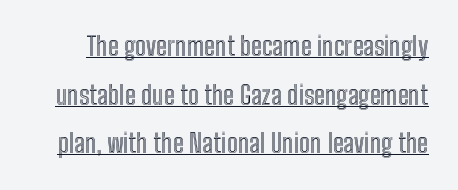
The image shows 26 px text type, upright; set line spacing 1.87x, normal letter spacing, underlined.
